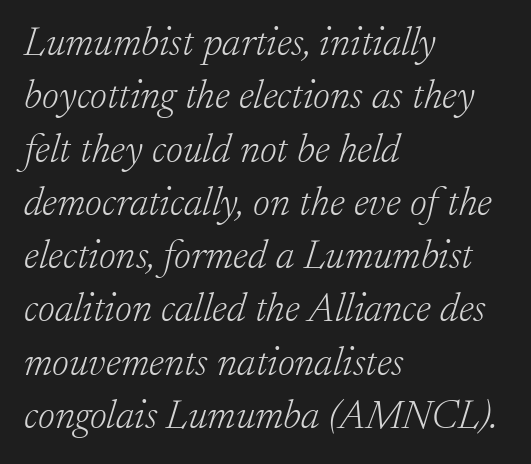
{"serif": "yes", "italic": "yes", "lean": "right", "slant_degrees": 17, "bold": "no", "weight": "light", "width": "normal", "stroke_contrast": "low", "x_height": "small", "monospaced": "no", "underline": "no", "align": "left", "line_spacing": "normal", "line_spacing_ratio": 1.3, "letter_spacing": "normal", "letter_spacing_em": 0.0, "glyph_px": 41}
